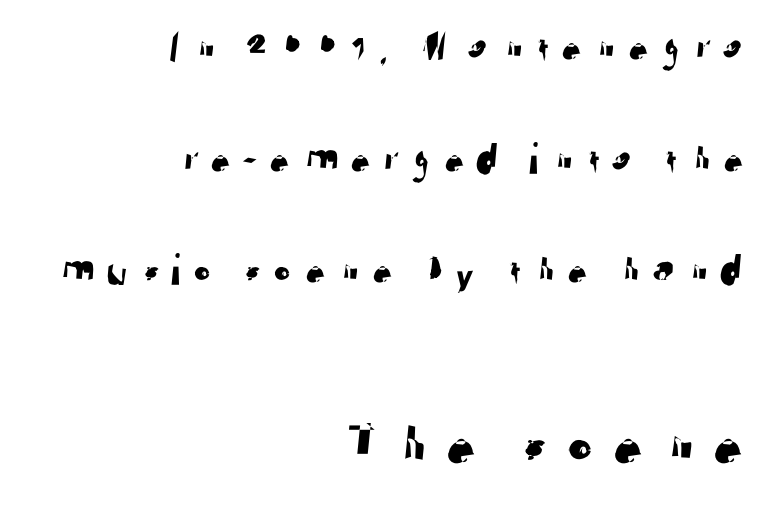
Q: Is the typeface a serif or a sans-serif typeface? A: Sans-serif.
Q: Is the text underlined? A: No.
Q: How is the paragraph aligned? A: Right-aligned.
Q: Is the spacing between lines tight, normal or loose? A: Loose.
Q: Which block of text is set in a larger size, the first (top) or the second (bottom)? A: The second (bottom) one.
Q: Width (condensed, normal, or wide)? A: Normal.
Q: Stroke contrast? A: Low.
Q: x-height? A: Medium.
Q: Monospaced? A: No.
